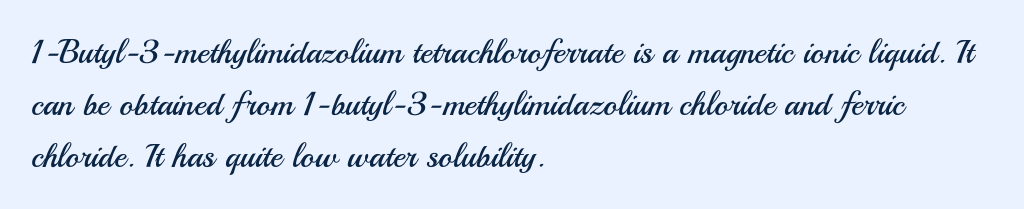
{"serif": "no", "bold": "no", "weight": "regular", "width": "normal", "stroke_contrast": "medium", "x_height": "small", "monospaced": "no", "underline": "no", "align": "left", "line_spacing": "normal", "line_spacing_ratio": 1.58, "letter_spacing": "normal", "letter_spacing_em": 0.0, "glyph_px": 33}
